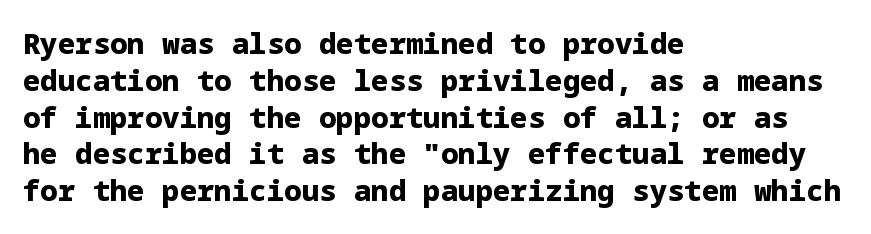
{"serif": "no", "italic": "no", "bold": "yes", "weight": "heavy", "width": "normal", "stroke_contrast": "low", "x_height": "medium", "underline": "no", "align": "left", "line_spacing": "normal", "line_spacing_ratio": 1.27, "letter_spacing": "normal", "letter_spacing_em": 0.0, "glyph_px": 29}
